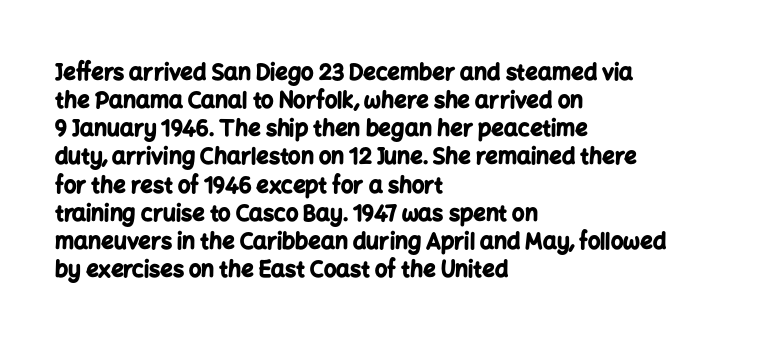
The image shows 22 px bold type, upright; set left-aligned, normal line spacing (1.28x), normal letter spacing, not underlined.
